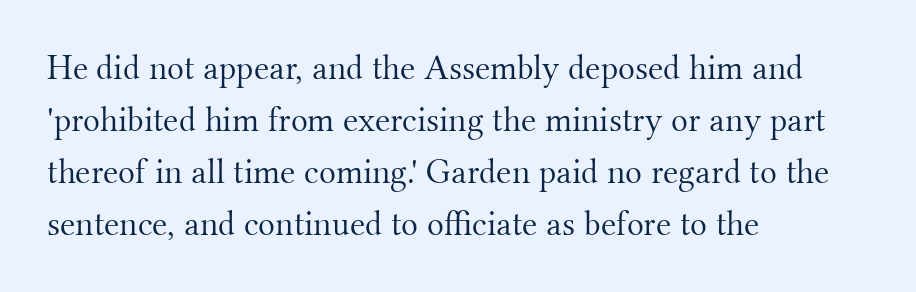
The image shows 35 px light serif type, upright; set left-aligned, normal line spacing (1.49x), normal letter spacing, not underlined; medium stroke contrast and a small x-height.
